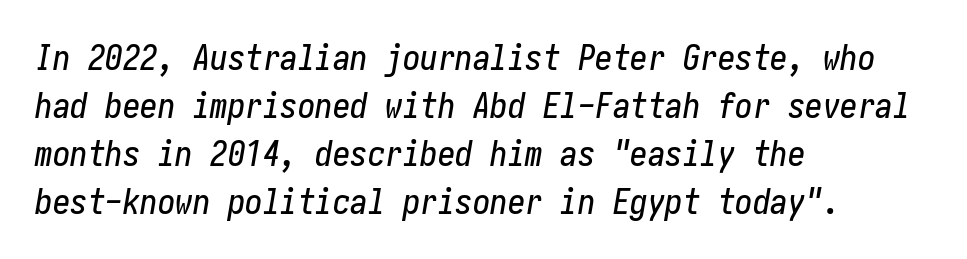
Q: Is the text italic (slanted)? A: Yes, it leans right by about 10 degrees.
Q: Is the text underlined? A: No.
Q: How is the paragraph aligned? A: Left-aligned.
Q: Is the spacing between letters normal or unusually wide? A: Normal.
Q: Is the spacing between lines tight, normal or loose? A: Normal.
Q: Width (condensed, normal, or wide)? A: Condensed.
Q: Stroke contrast? A: Low.
Q: x-height? A: Medium.
